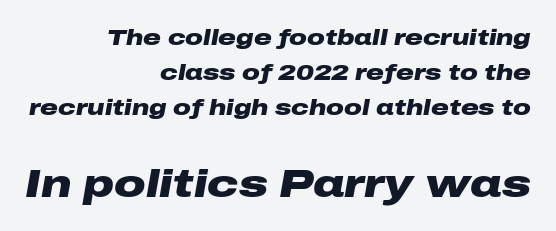
Q: Is the text bold? A: Yes.
Q: Is the text italic (slanted)? A: Yes, it leans right by about 10 degrees.
Q: Is the text underlined? A: No.
Q: How is the paragraph aligned? A: Right-aligned.
Q: Is the spacing between letters normal or unusually wide? A: Normal.
Q: Is the spacing between lines tight, normal or loose? A: Normal.
Q: Which block of text is set in a larger size, the first (top) or the second (bottom)? A: The second (bottom) one.
Q: Width (condensed, normal, or wide)? A: Wide.
Q: Stroke contrast? A: Low.
Q: x-height? A: Medium.
Q: Monospaced? A: No.
